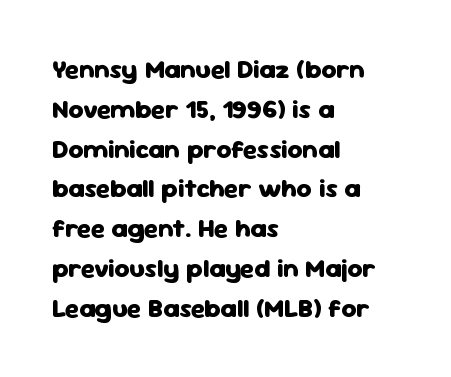
Q: Is the text bold? A: Yes.
Q: Is the text italic (slanted)? A: No, it is upright.
Q: Is the text underlined? A: No.
Q: How is the paragraph aligned? A: Left-aligned.
Q: Is the spacing between letters normal or unusually wide? A: Normal.
Q: Is the spacing between lines tight, normal or loose? A: Normal.
